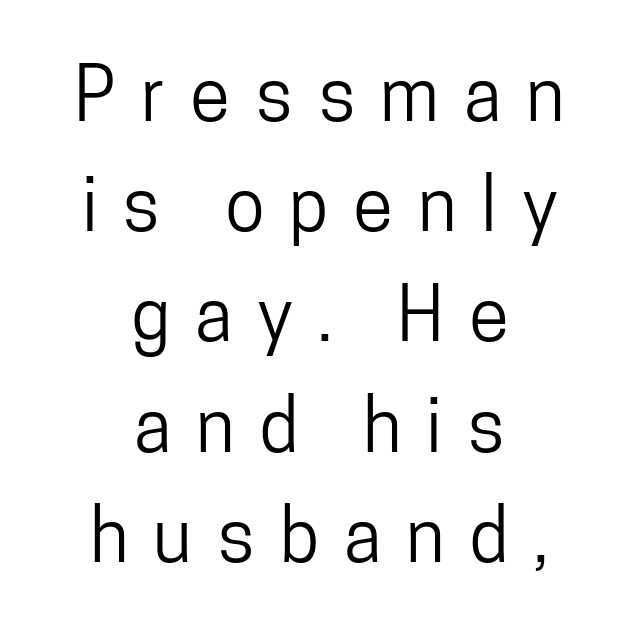
{"serif": "no", "italic": "no", "width": "condensed", "stroke_contrast": "low", "x_height": "medium", "monospaced": "no", "underline": "no", "align": "center", "line_spacing": "normal", "line_spacing_ratio": 1.51, "letter_spacing": "wide", "letter_spacing_em": 0.34, "glyph_px": 73}
